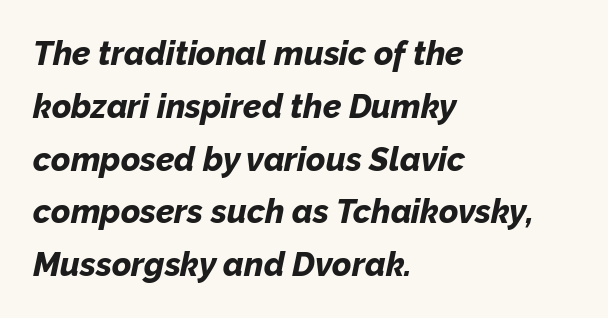
{"italic": "yes", "lean": "right", "slant_degrees": 12, "bold": "yes", "weight": "bold", "width": "normal", "stroke_contrast": "low", "x_height": "medium", "monospaced": "no", "underline": "no", "align": "left", "line_spacing": "normal", "line_spacing_ratio": 1.6, "letter_spacing": "normal", "letter_spacing_em": 0.0, "glyph_px": 33}
